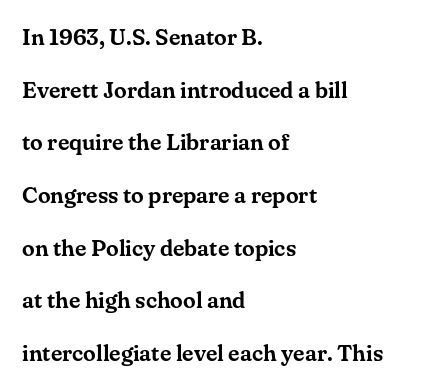
The type sits square on the baseline with zero lean. Whoever set this chose breathing room over compactness in the vertical rhythm. A bare baseline throughout the passage. Observe the ordinary spacing: letters are neighbours, not strangers. This sample is left-justified, so line endings fall wherever the words run out.
